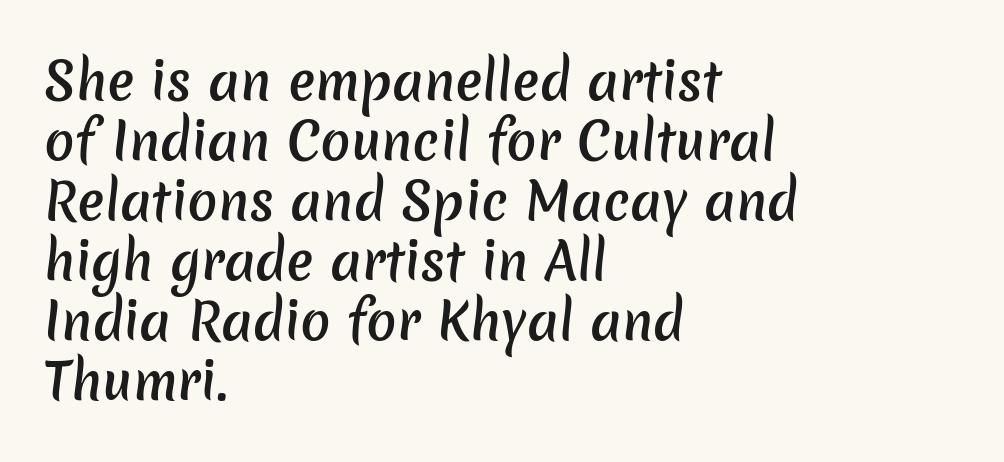
Q: Is the text bold? A: Semi-bold.
Q: Is the typeface a serif or a sans-serif typeface? A: Sans-serif.
Q: Is the text underlined? A: No.
Q: How is the paragraph aligned? A: Left-aligned.
Q: Is the spacing between letters normal or unusually wide? A: Normal.
Q: Width (condensed, normal, or wide)? A: Normal.
Q: Stroke contrast? A: Low.
Q: x-height? A: Medium.
Q: Monospaced? A: No.
